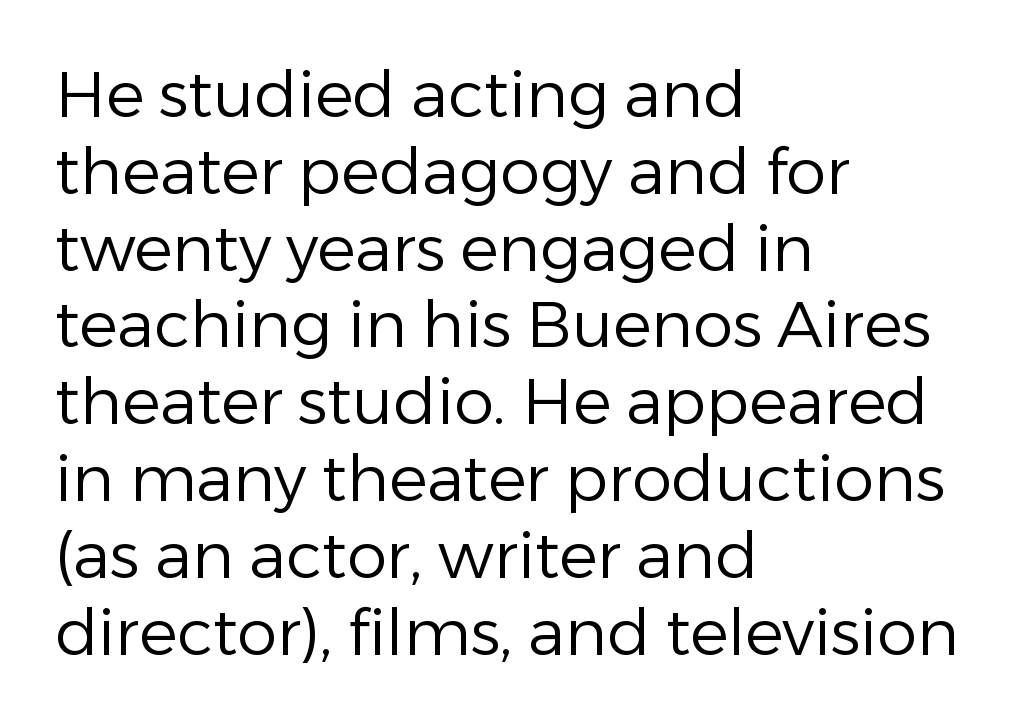
{"serif": "no", "italic": "no", "bold": "no", "weight": "regular", "width": "normal", "stroke_contrast": "low", "x_height": "medium", "monospaced": "no", "underline": "no", "align": "left", "line_spacing_ratio": 1.2, "letter_spacing": "normal", "letter_spacing_em": 0.0, "glyph_px": 64}
